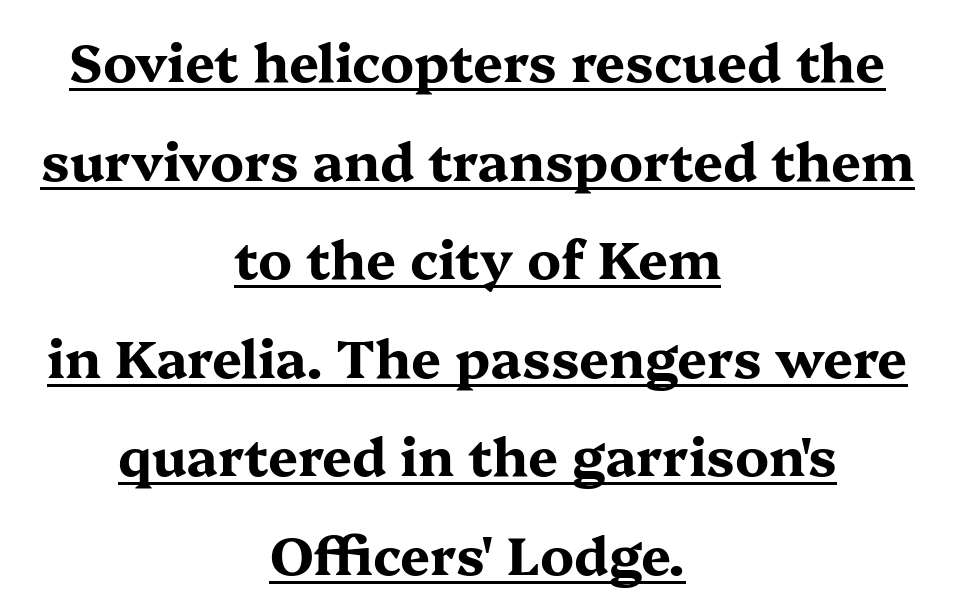
The image shows 53 px bold, wide serif type, upright; set centered, line spacing 1.86x, normal letter spacing, underlined; medium stroke contrast and a medium x-height.
